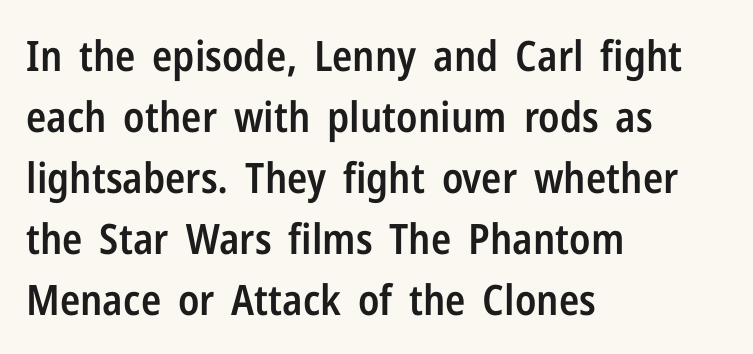
The image shows 42 px semibold, condensed sans-serif type, upright; set left-aligned, normal line spacing (1.45x), normal letter spacing, not underlined; low stroke contrast and a medium x-height.
